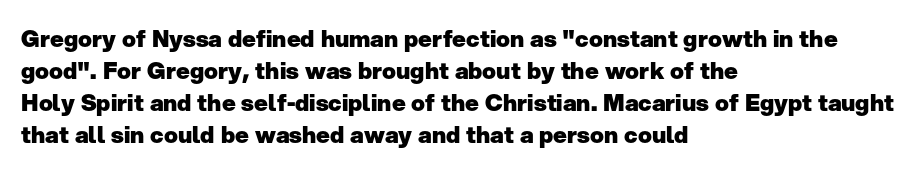
The image shows 23 px bold type, upright; set left-aligned, normal line spacing (1.39x), normal letter spacing, not underlined.
